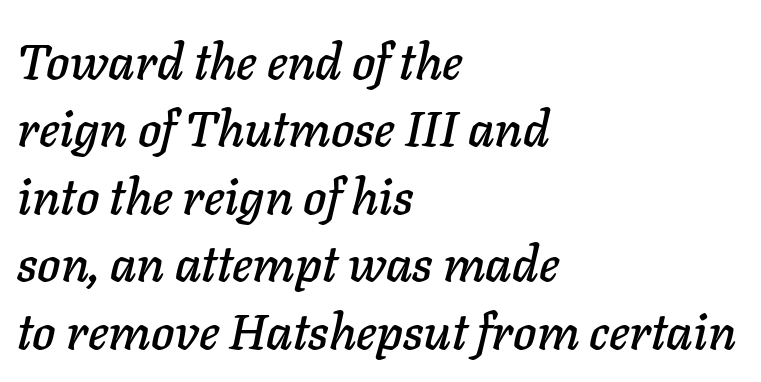
{"italic": "yes", "lean": "right", "slant_degrees": 11, "width": "normal", "stroke_contrast": "low", "x_height": "medium", "monospaced": "no", "underline": "no", "align": "left", "line_spacing": "normal", "line_spacing_ratio": 1.35, "letter_spacing": "normal", "letter_spacing_em": 0.0, "glyph_px": 50}
